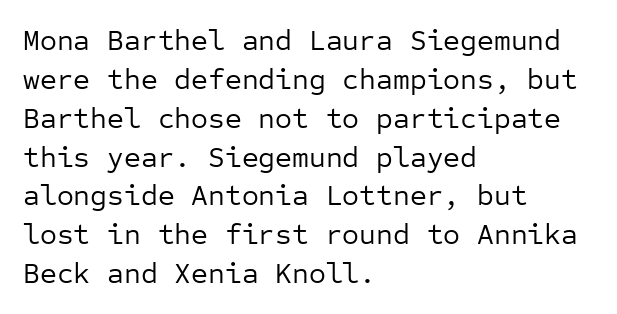
Q: Is the text bold? A: No.
Q: Is the text italic (slanted)? A: No, it is upright.
Q: Is the typeface a serif or a sans-serif typeface? A: Sans-serif.
Q: Is the text underlined? A: No.
Q: How is the paragraph aligned? A: Left-aligned.
Q: Is the spacing between letters normal or unusually wide? A: Normal.
Q: Is the spacing between lines tight, normal or loose? A: Normal.
Q: Width (condensed, normal, or wide)? A: Normal.
Q: Stroke contrast? A: Low.
Q: x-height? A: Medium.
Q: Monospaced? A: Yes.
